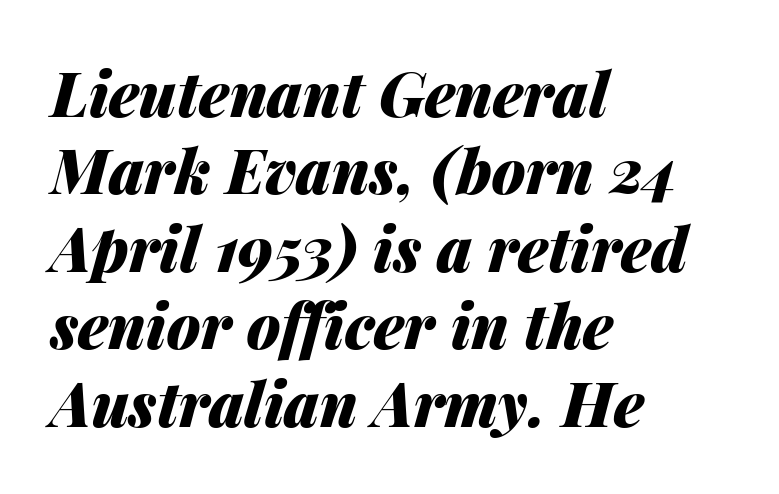
These words are printed bold, with thick strokes throughout. How are the letters spaced? Ordinarily, with no added tracking. Tall strokes in this sample are angled rather than plumb. One-word summary of the alignment: left. Beneath every word, the page is bare. Character widths vary here, with narrow letters taking less room than wide ones.
